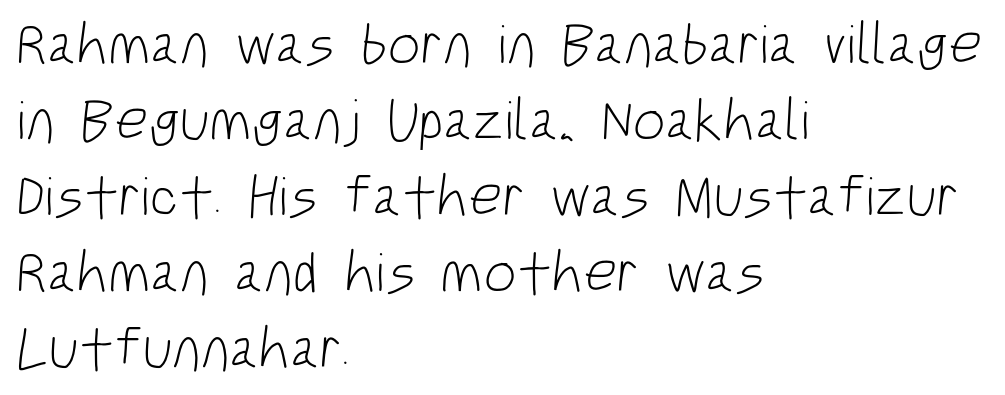
Q: Is the text bold? A: No.
Q: Is the typeface a serif or a sans-serif typeface? A: Sans-serif.
Q: Is the text underlined? A: No.
Q: How is the paragraph aligned? A: Left-aligned.
Q: Is the spacing between letters normal or unusually wide? A: Normal.
Q: Is the spacing between lines tight, normal or loose? A: Normal.
Q: Width (condensed, normal, or wide)? A: Condensed.
Q: Stroke contrast? A: Low.
Q: x-height? A: Large.
Q: Monospaced? A: No.
